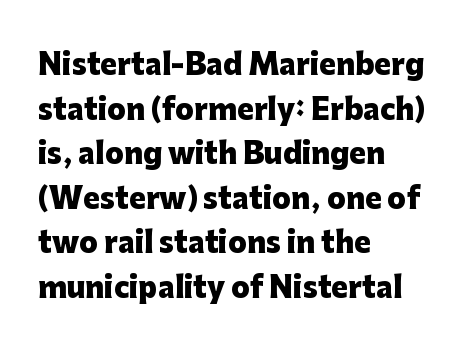
The image shows 28 px heavy sans-serif type, upright; set left-aligned, normal line spacing (1.59x), normal letter spacing, not underlined; low stroke contrast and a medium x-height.
